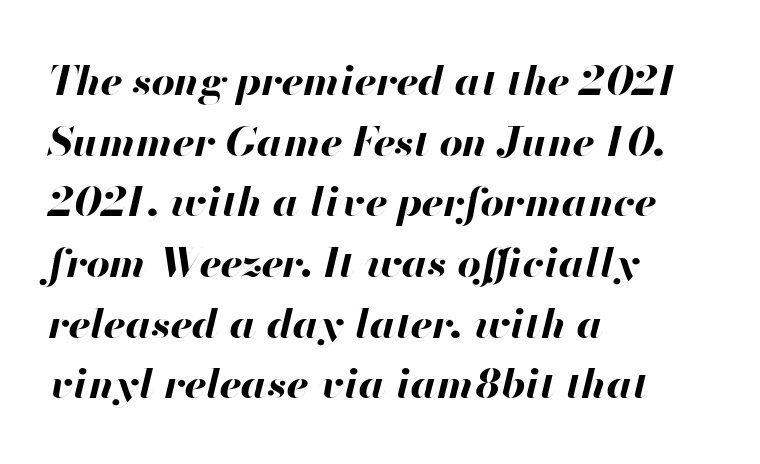
The specimen reads as italic at a glance. Typographic density is high because the face is bold. Bare-footed words on every line. Caption: multi-line text, flush left, ragged right. Do the characters align in a grid? No, the font is proportional.
